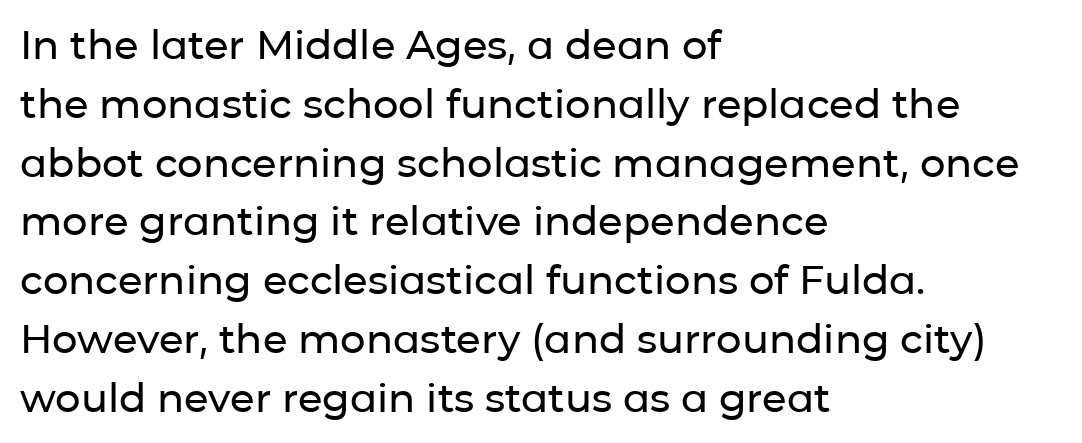
The image shows 40 px sans-serif type, upright; set left-aligned, normal line spacing (1.47x), normal letter spacing, not underlined; low stroke contrast and a medium x-height.
